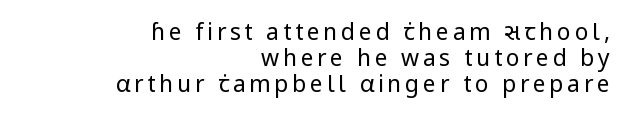
{"italic": "no", "bold": "no", "underline": "no", "align": "right", "line_spacing": "tight", "line_spacing_ratio": 1.12, "glyph_px": 23}
